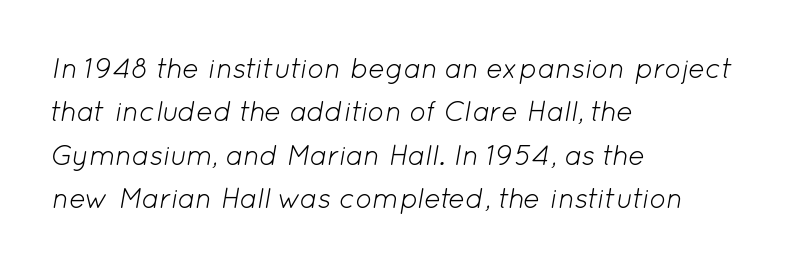
{"italic": "yes", "lean": "right", "slant_degrees": 12, "bold": "no", "weight": "light", "width": "normal", "stroke_contrast": "low", "x_height": "medium", "monospaced": "no", "underline": "no", "align": "left", "line_spacing": "normal", "line_spacing_ratio": 1.55, "letter_spacing": "normal", "letter_spacing_em": 0.0, "glyph_px": 28}
